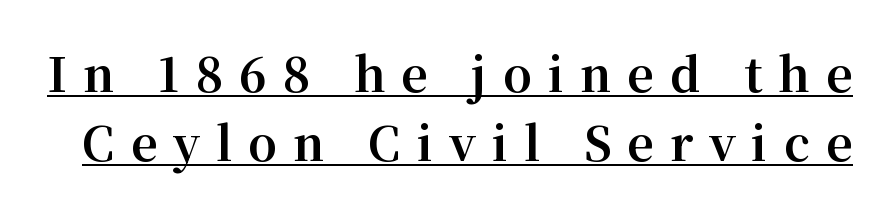
Q: Is the text bold? A: Yes.
Q: Is the text italic (slanted)? A: No, it is upright.
Q: Is the typeface a serif or a sans-serif typeface? A: Serif.
Q: Is the text underlined? A: Yes.
Q: Is the spacing between letters normal or unusually wide? A: Unusually wide.
Q: Is the spacing between lines tight, normal or loose? A: Normal.
Q: Width (condensed, normal, or wide)? A: Normal.
Q: Stroke contrast? A: Medium.
Q: x-height? A: Medium.
Q: Monospaced? A: No.
